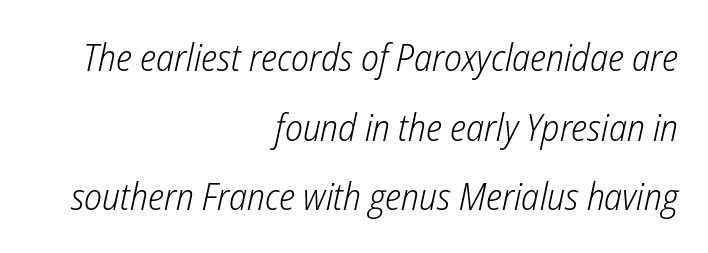
{"italic": "yes", "lean": "right", "slant_degrees": 12, "bold": "no", "weight": "light", "width": "condensed", "stroke_contrast": "low", "x_height": "medium", "monospaced": "no", "underline": "no", "align": "right", "line_spacing_ratio": 1.83, "letter_spacing": "normal", "letter_spacing_em": 0.0, "glyph_px": 38}
